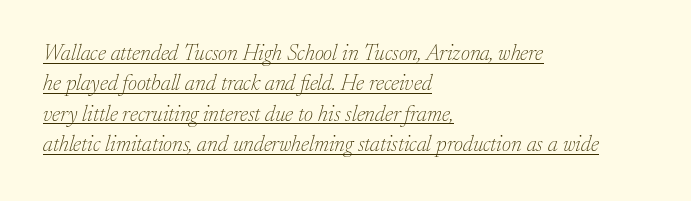
The image shows 22 px text type, italic (leaning right); set left-aligned, normal line spacing (1.38x), normal letter spacing, underlined.
